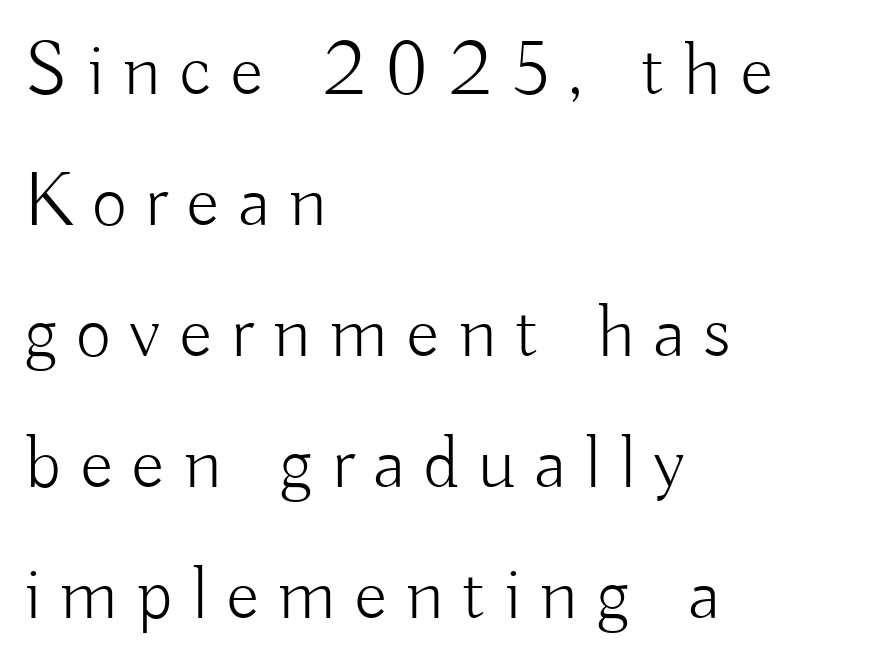
The image shows 77 px light sans-serif type, upright; set left-aligned, normal line spacing (1.7x), unusually wide letter spacing (+0.24 em), not underlined; low stroke contrast and a small x-height.
